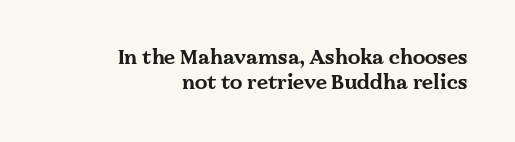
{"italic": "no", "bold": "yes", "underline": "no", "align": "right", "line_spacing": "normal", "line_spacing_ratio": 1.25, "letter_spacing": "normal", "letter_spacing_em": 0.0, "glyph_px": 20}
